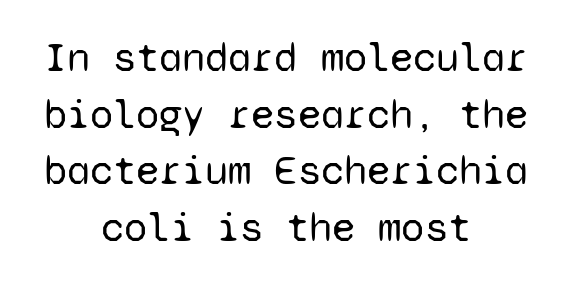
Vertically, the passage feels balanced, rows spaced as you'd expect. The face used here is a sans, in the tradition of grotesques and geometrics. Default kerning and tracking; the words read as compact shapes. Compared with a typical body face, this is equally light or lighter still. Do the letters lean? They stand straight.
